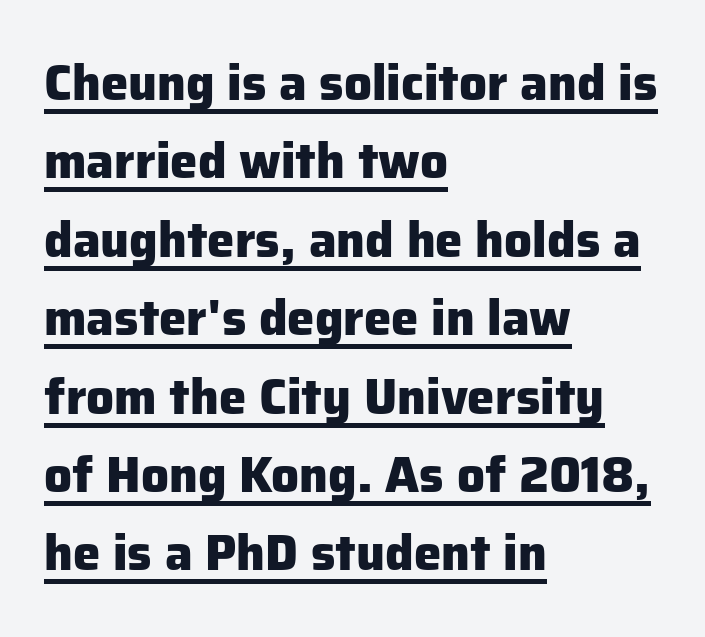
Italic: no, the glyphs are upright roman. Compared with typical body copy, the letter spacing here is the same. Evenly set lines give the paragraph a standard silhouette. Heft: maximum for text — a bold. The string is rendered with underlining switched on. These lines stack with their left ends in a neat column.
